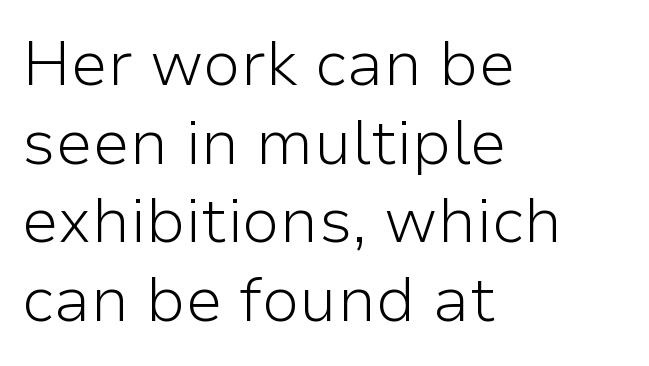
{"serif": "no", "italic": "no", "bold": "no", "weight": "light", "width": "normal", "stroke_contrast": "low", "x_height": "medium", "monospaced": "no", "underline": "no", "align": "left", "line_spacing": "normal", "line_spacing_ratio": 1.27, "letter_spacing": "normal", "letter_spacing_em": 0.0, "glyph_px": 62}
